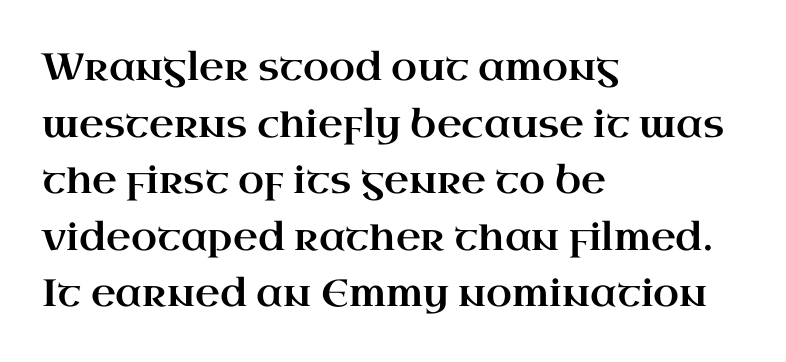
Between one letter and the next there's only the usual sliver of space. The letters advance in unequal steps, a hallmark of proportional type. The specimen reads as upright at a glance. The strip under each line holds only bare page. Quick note: interline space is typical. The designer went with a serif here, giving each stem small feet.
